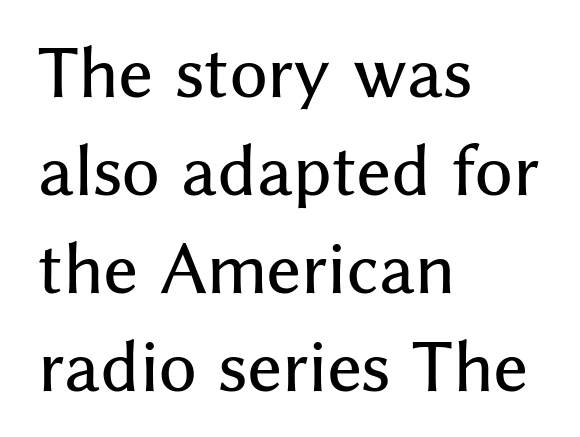
The image shows 65 px sans-serif type, upright; set left-aligned, normal line spacing (1.51x), normal letter spacing, not underlined; medium stroke contrast and a medium x-height.
